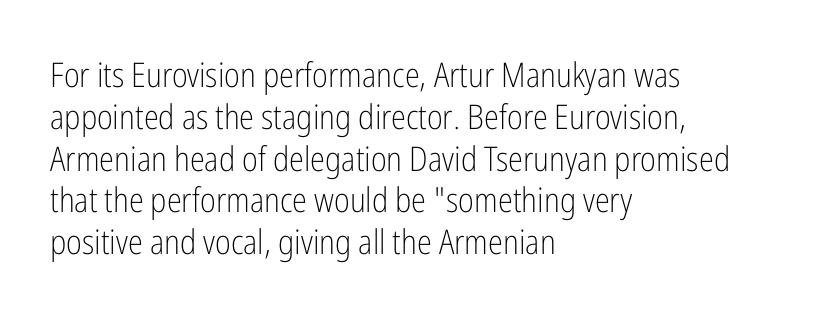
Q: Is the text bold? A: No.
Q: Is the text italic (slanted)? A: No, it is upright.
Q: Is the typeface a serif or a sans-serif typeface? A: Sans-serif.
Q: Is the text underlined? A: No.
Q: How is the paragraph aligned? A: Left-aligned.
Q: Is the spacing between letters normal or unusually wide? A: Normal.
Q: Width (condensed, normal, or wide)? A: Condensed.
Q: Stroke contrast? A: Low.
Q: x-height? A: Medium.
Q: Monospaced? A: No.
